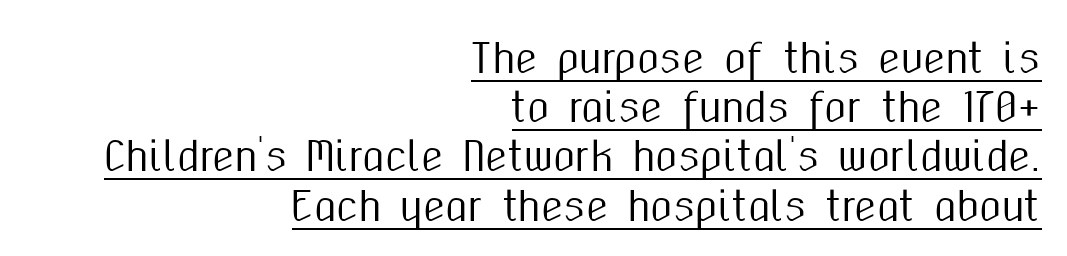
The image shows 40 px condensed sans-serif type, upright; set right-aligned, line spacing 1.23x, normal letter spacing, underlined; medium stroke contrast and a medium x-height.
